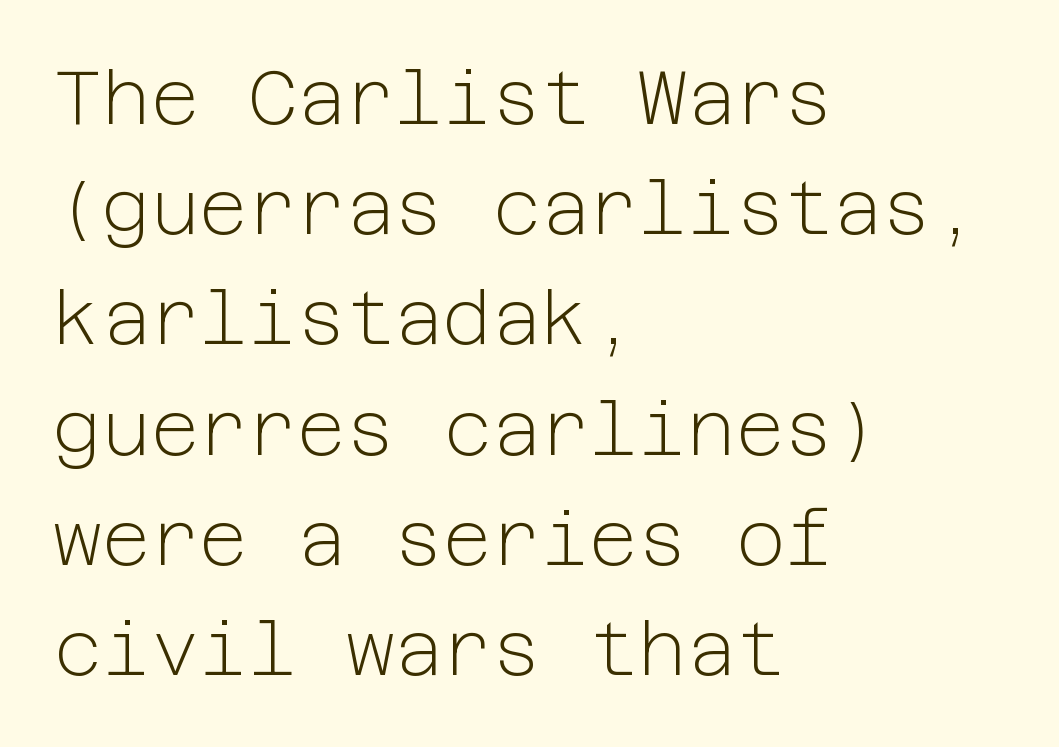
Q: Is the text bold? A: No.
Q: Is the text italic (slanted)? A: No, it is upright.
Q: Is the typeface a serif or a sans-serif typeface? A: Sans-serif.
Q: Is the text underlined? A: No.
Q: How is the paragraph aligned? A: Left-aligned.
Q: Is the spacing between letters normal or unusually wide? A: Normal.
Q: Is the spacing between lines tight, normal or loose? A: Normal.
Q: Width (condensed, normal, or wide)? A: Normal.
Q: Stroke contrast? A: Low.
Q: x-height? A: Medium.
